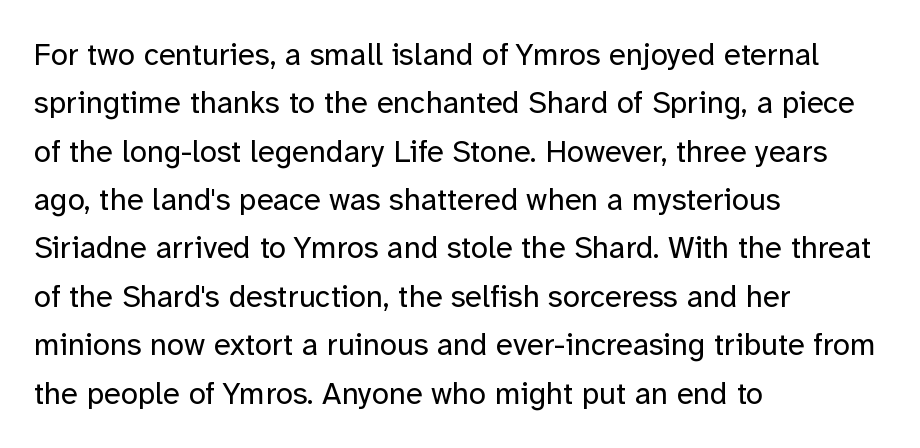
Q: Is the text bold? A: No.
Q: Is the text italic (slanted)? A: No, it is upright.
Q: Is the typeface a serif or a sans-serif typeface? A: Sans-serif.
Q: Is the text underlined? A: No.
Q: How is the paragraph aligned? A: Left-aligned.
Q: Is the spacing between letters normal or unusually wide? A: Normal.
Q: Is the spacing between lines tight, normal or loose? A: Normal.
Q: Width (condensed, normal, or wide)? A: Normal.
Q: Stroke contrast? A: Low.
Q: x-height? A: Medium.
Q: Monospaced? A: No.
